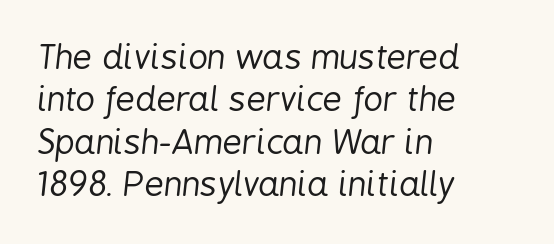
What stands out about the letter spacing? Nothing — it is the standard amount. Lines of text with bare space underneath. Horizontally, the lines are justified to the leading edge only. This sample has the flowing, uneven cadence of proportional lettering. Leading matches the norm, producing a regular column.
